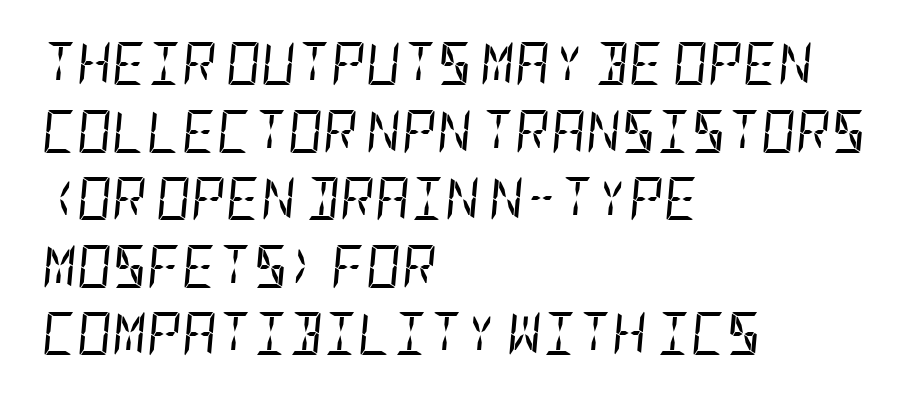
The image shows 43 px regular-weight, condensed type, italic (leaning right); set left-aligned, normal line spacing (1.57x), normal letter spacing, not underlined; low stroke contrast and a large x-height.
